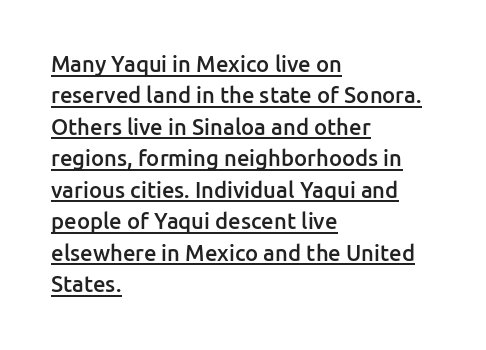
{"italic": "no", "bold": "semi", "underline": "yes", "align": "left", "line_spacing": "normal", "line_spacing_ratio": 1.43, "letter_spacing": "normal", "letter_spacing_em": 0.0, "glyph_px": 22}
